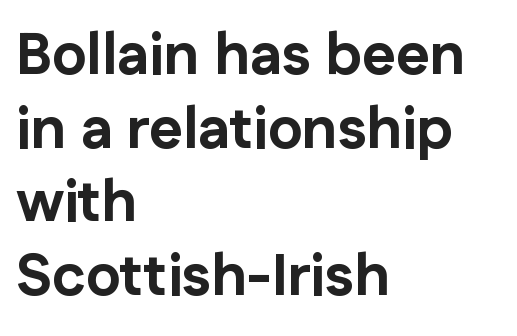
I'd call this a sans setting — the letters go barefoot. The face used here is proportionally spaced, like ordinary book or web type. Does the weight exceed regular? Yes, all the way to bold. The rendering anchors every line to the left-hand side. Students, observe: this is what conventionally led text looks like.
